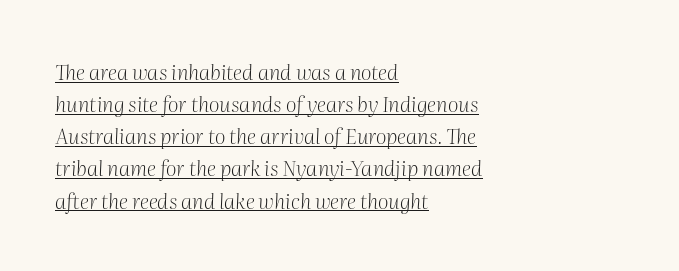
{"italic": "yes", "lean": "right", "slant_degrees": 2, "bold": "no", "underline": "yes", "align": "left", "line_spacing": "normal", "line_spacing_ratio": 1.53, "letter_spacing": "normal", "letter_spacing_em": 0.0, "glyph_px": 21}
